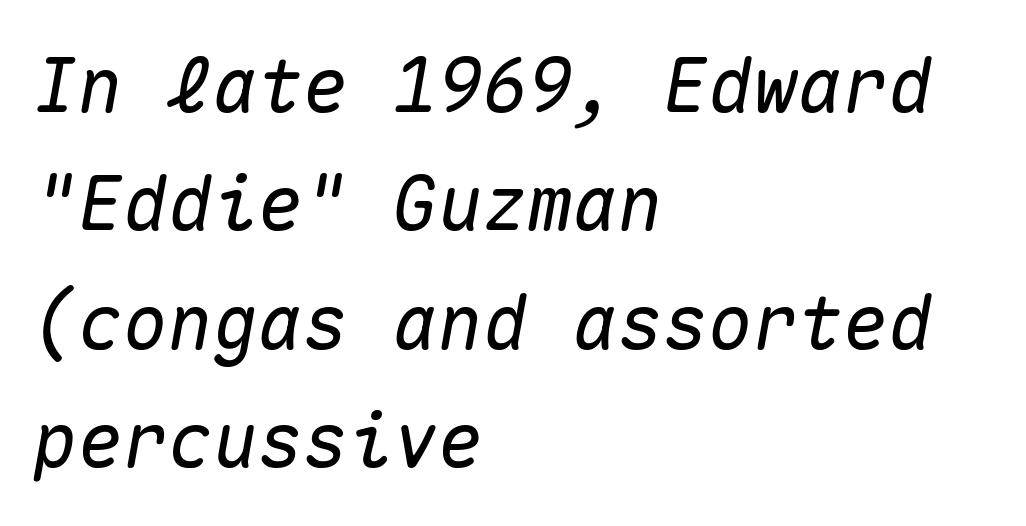
The image shows 75 px text type, italic (leaning right), monospaced; set left-aligned, normal line spacing (1.58x), normal letter spacing, not underlined; medium stroke contrast and a medium x-height.
